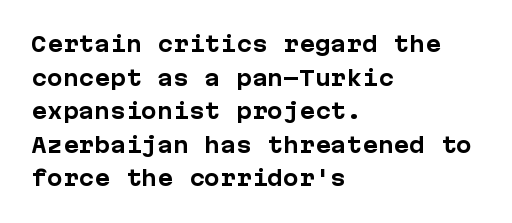
{"italic": "no", "bold": "yes", "underline": "no", "align": "left", "line_spacing": "normal", "line_spacing_ratio": 1.6, "letter_spacing": "normal", "letter_spacing_em": 0.0, "glyph_px": 21}
